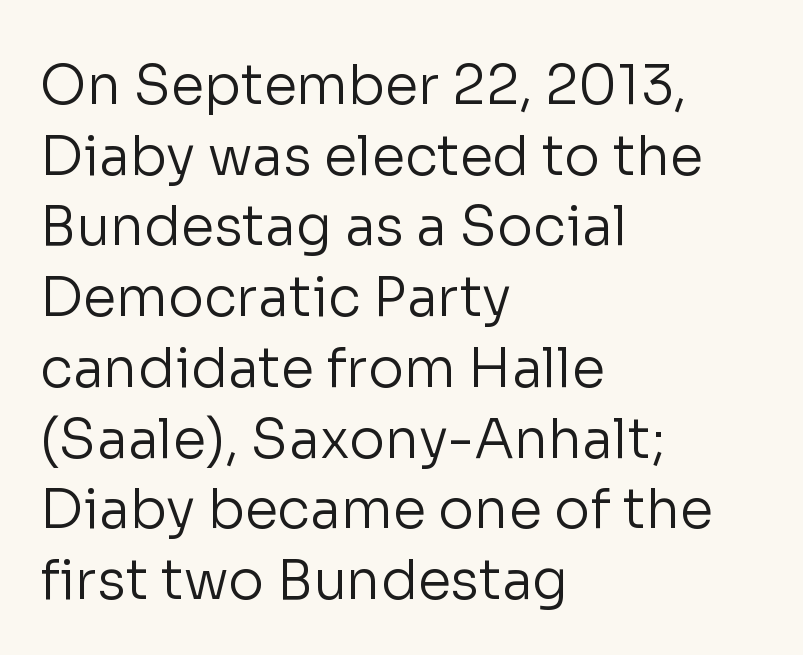
The image shows 54 px regular-weight sans-serif type, upright; set left-aligned, normal line spacing (1.31x), normal letter spacing, not underlined; low stroke contrast and a medium x-height.
